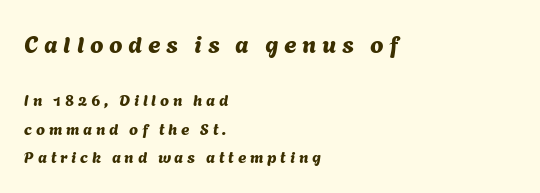
Q: Is the text underlined? A: No.
Q: How is the paragraph aligned? A: Left-aligned.
Q: Is the spacing between letters normal or unusually wide? A: Unusually wide.
Q: Which block of text is set in a larger size, the first (top) or the second (bottom)? A: The first (top) one.
